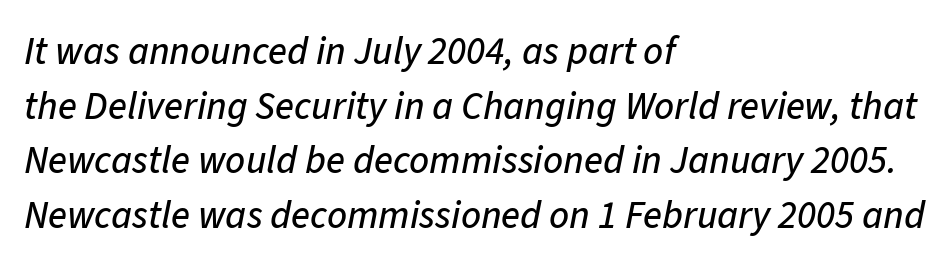
The image shows 39 px text type, italic (leaning right); set left-aligned, normal line spacing (1.4x), normal letter spacing, not underlined; low stroke contrast and a medium x-height.
